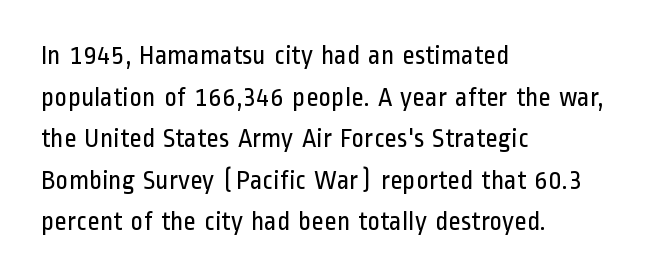
{"italic": "no", "bold": "no", "underline": "no", "align": "left", "line_spacing": "normal", "line_spacing_ratio": 1.54, "letter_spacing": "normal", "letter_spacing_em": 0.0, "glyph_px": 27}
